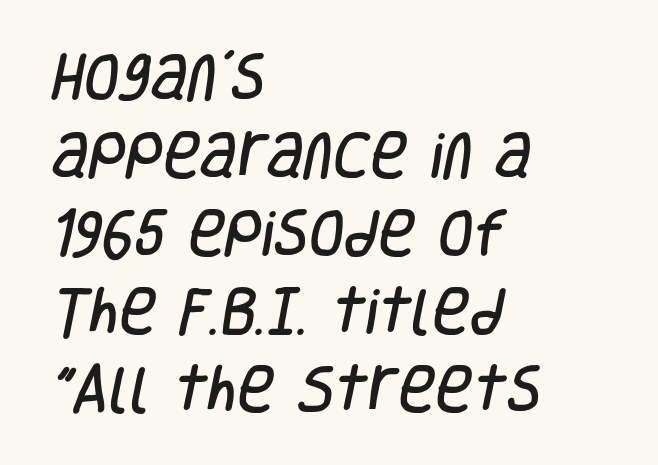
Think of a printed novel: that variable character pitch is what you see here. The text block is weighted toward the left margin, trailing off unevenly rightward. Type style note: lacks serifs. You could call the tracking neutral — neither tight nor loose.
